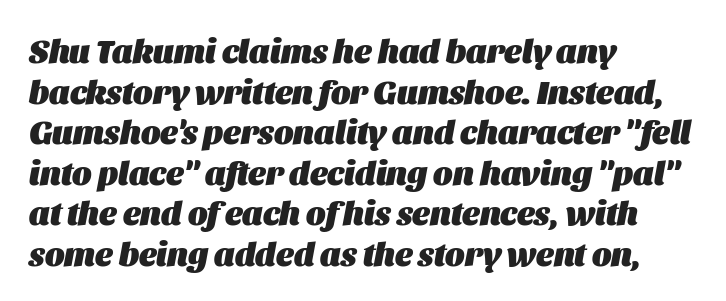
Unmarked baselines from the first word to the last. Typeset ragged right — the left edge is the straight one. Italic? Definitely — the glyphs are oblique. Pretty heavy lettering here — definitely bold. The rendering keeps characters at their native spacing. The rendering uses natural spacing where letterforms have individual widths.
